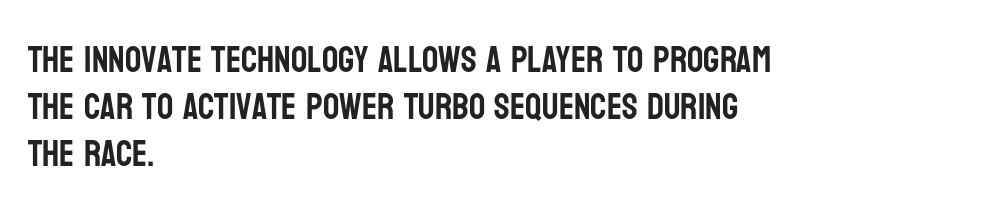
The baseline area is clear. When letters stand straight like this, we call the style roman or upright. Examine the stroke ends and you'll find no serifs. Which margin do the lines hug? The left one — the right edge is uneven.
